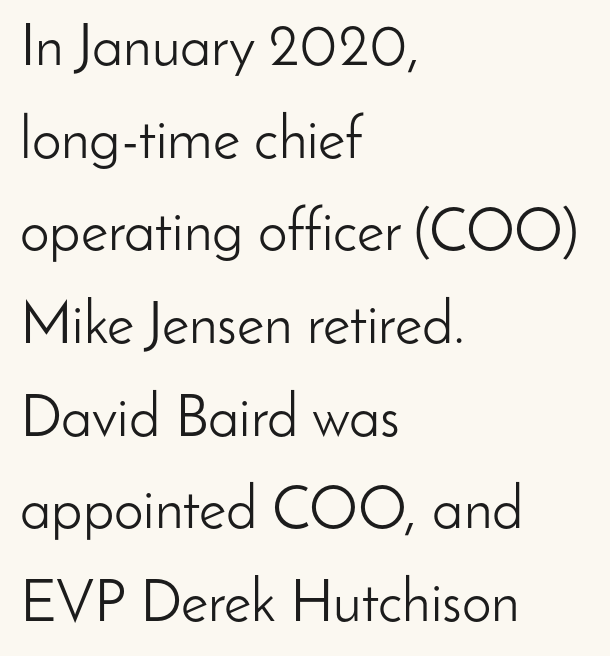
The image shows 59 px light sans-serif type, upright; set left-aligned, normal line spacing (1.57x), normal letter spacing, not underlined; low stroke contrast and a small x-height.
